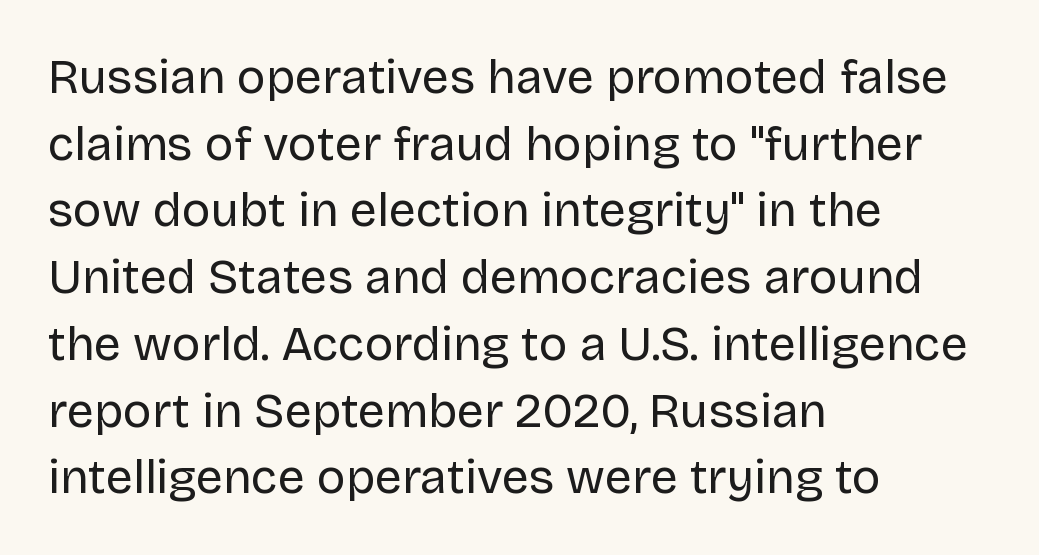
Horizontal alignment here is leftward, the default for most running prose. Interline gaps are of average width in this sample. Note the varied advance widths — an 'i' is clearly narrower than an 'm'. This sample uses an upright cut, with every glyph sitting square on the baseline. The area under the type is left untouched.
